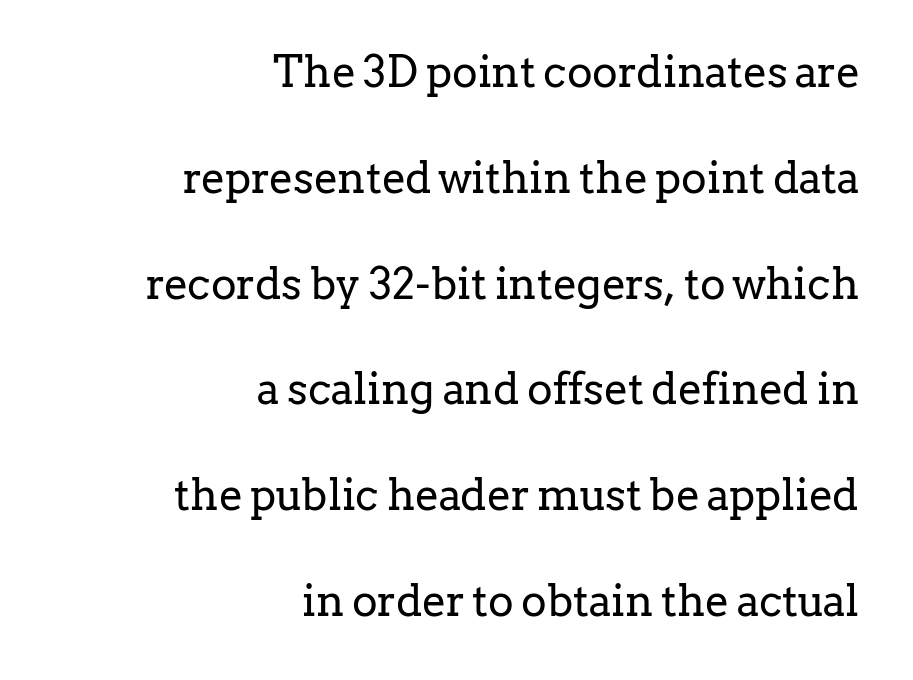
You could call the tracking neutral — neither tight nor loose. Unlike a clean sans, this face finishes its strokes with serifs. In CSS terms this would be text-align: right. Type without underlining. Every character sits straight up, as roman type does.
